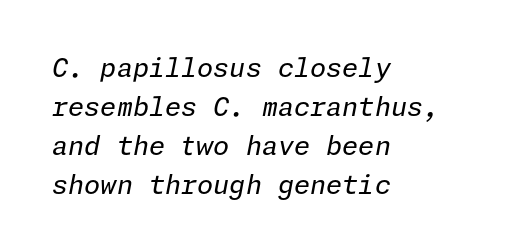
{"italic": "yes", "lean": "right", "slant_degrees": 11, "bold": "no", "underline": "no", "align": "left", "line_spacing": "normal", "line_spacing_ratio": 1.5, "letter_spacing": "normal", "letter_spacing_em": 0.0, "glyph_px": 26}
